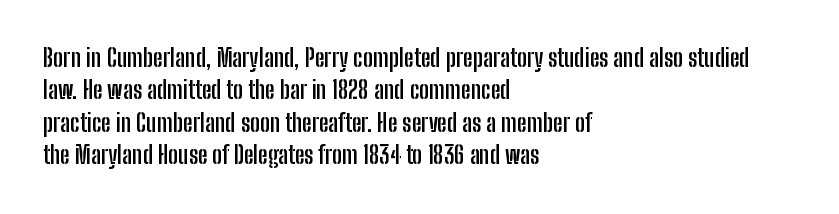
Q: Is the text bold? A: Yes.
Q: Is the text italic (slanted)? A: No, it is upright.
Q: Is the text underlined? A: No.
Q: How is the paragraph aligned? A: Left-aligned.
Q: Is the spacing between letters normal or unusually wide? A: Normal.
Q: Is the spacing between lines tight, normal or loose? A: Normal.
